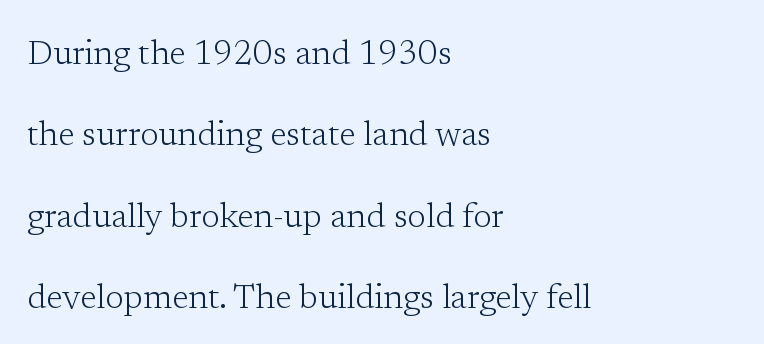
Q: Is the text bold? A: No.
Q: Is the text italic (slanted)? A: No, it is upright.
Q: Is the typeface a serif or a sans-serif typeface? A: Serif.
Q: Is the text underlined? A: No.
Q: How is the paragraph aligned? A: Left-aligned.
Q: Is the spacing between letters normal or unusually wide? A: Normal.
Q: Is the spacing between lines tight, normal or loose? A: Loose.
Q: Width (condensed, normal, or wide)? A: Normal.
Q: Stroke contrast? A: Low.
Q: x-height? A: Medium.
Q: Monospaced? A: No.
